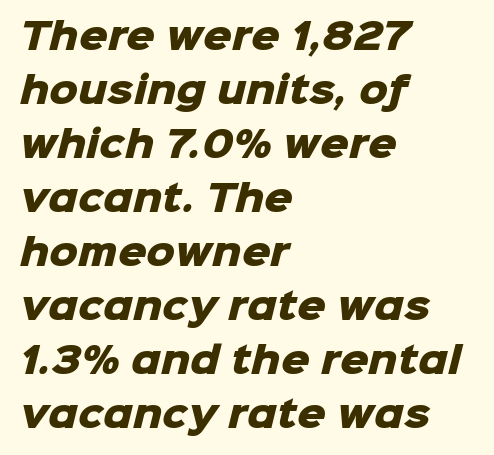
Q: Is the text bold? A: Yes.
Q: Is the typeface a serif or a sans-serif typeface? A: Sans-serif.
Q: Is the text underlined? A: No.
Q: How is the paragraph aligned? A: Left-aligned.
Q: Is the spacing between letters normal or unusually wide? A: Normal.
Q: Is the spacing between lines tight, normal or loose? A: Normal.
Q: Width (condensed, normal, or wide)? A: Normal.
Q: Stroke contrast? A: Low.
Q: x-height? A: Medium.
Q: Monospaced? A: No.
